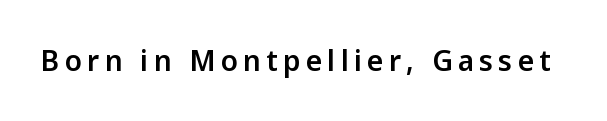
The image shows 28 px sans-serif type, upright; set not underlined; low stroke contrast and a medium x-height.
